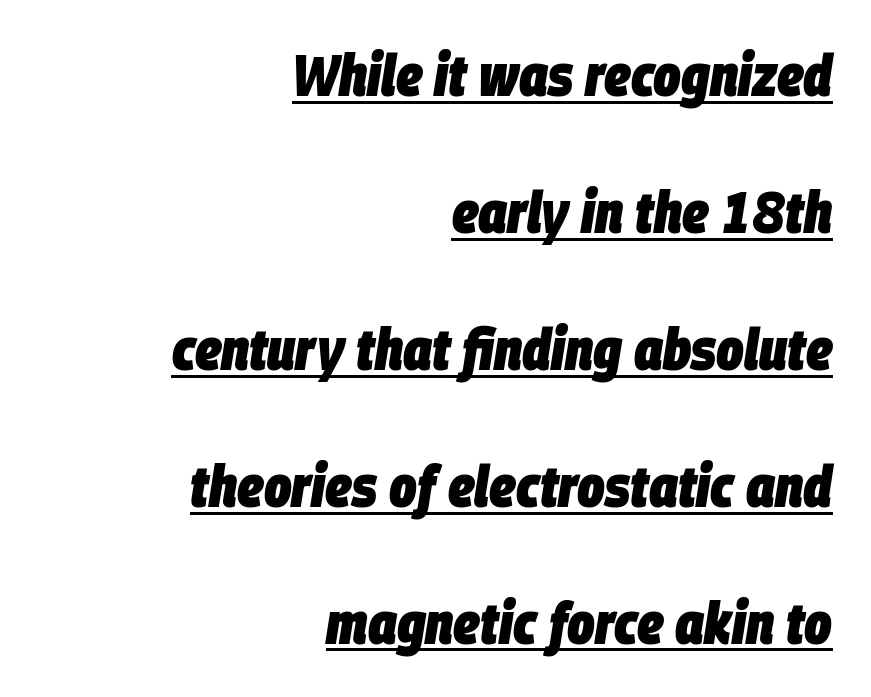
Q: Is the text bold? A: Yes.
Q: Is the text italic (slanted)? A: Yes, it leans right by about 9 degrees.
Q: Is the text underlined? A: Yes.
Q: How is the paragraph aligned? A: Right-aligned.
Q: Is the spacing between letters normal or unusually wide? A: Normal.
Q: Is the spacing between lines tight, normal or loose? A: Loose.
Q: Width (condensed, normal, or wide)? A: Condensed.
Q: Stroke contrast? A: Low.
Q: x-height? A: Large.
Q: Monospaced? A: No.
